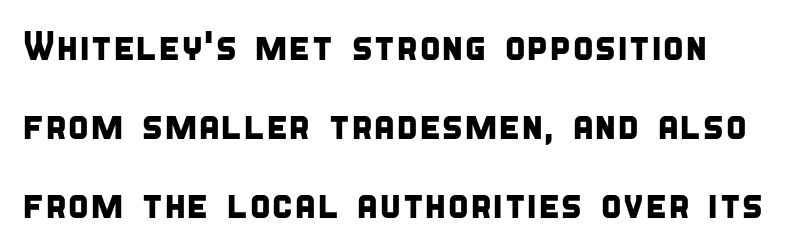
Q: Is the typeface a serif or a sans-serif typeface? A: Sans-serif.
Q: Is the text underlined? A: No.
Q: How is the paragraph aligned? A: Left-aligned.
Q: Is the spacing between letters normal or unusually wide? A: Normal.
Q: Is the spacing between lines tight, normal or loose? A: Loose.
Q: Width (condensed, normal, or wide)? A: Condensed.
Q: Stroke contrast? A: Low.
Q: x-height? A: Large.
Q: Monospaced? A: No.
